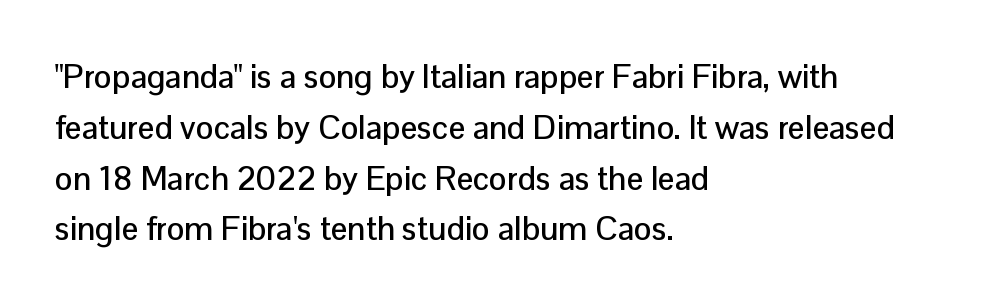
The image shows 33 px sans-serif type, upright; set left-aligned, normal line spacing (1.54x), normal letter spacing, not underlined; low stroke contrast and a medium x-height.
